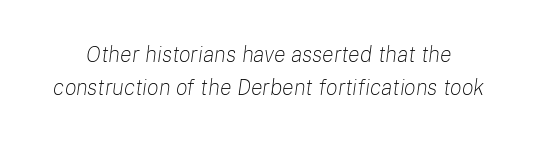
Q: Is the text bold? A: No.
Q: Is the text italic (slanted)? A: Yes, it leans right by about 8 degrees.
Q: Is the text underlined? A: No.
Q: Is the spacing between letters normal or unusually wide? A: Normal.
Q: Is the spacing between lines tight, normal or loose? A: Normal.
